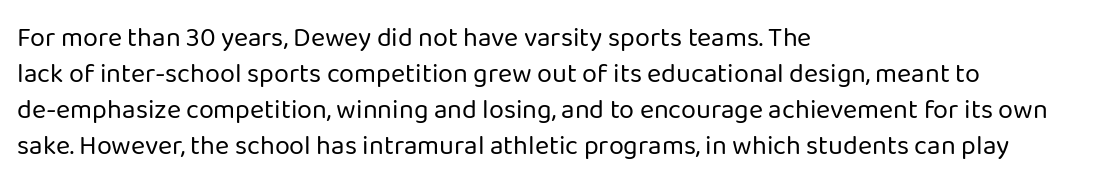
Q: Is the text bold? A: No.
Q: Is the text italic (slanted)? A: No, it is upright.
Q: Is the text underlined? A: No.
Q: How is the paragraph aligned? A: Left-aligned.
Q: Is the spacing between letters normal or unusually wide? A: Normal.
Q: Is the spacing between lines tight, normal or loose? A: Normal.
